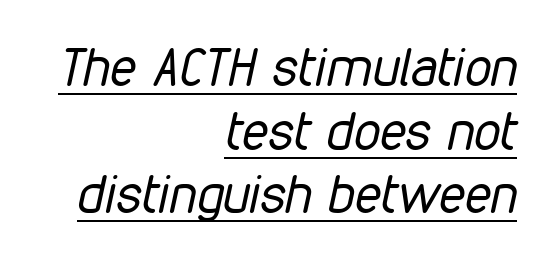
{"italic": "yes", "lean": "right", "slant_degrees": 12, "bold": "no", "weight": "regular", "width": "condensed", "stroke_contrast": "low", "x_height": "medium", "monospaced": "no", "underline": "yes", "align": "right", "line_spacing_ratio": 1.2, "letter_spacing": "normal", "letter_spacing_em": 0.0, "glyph_px": 53}
